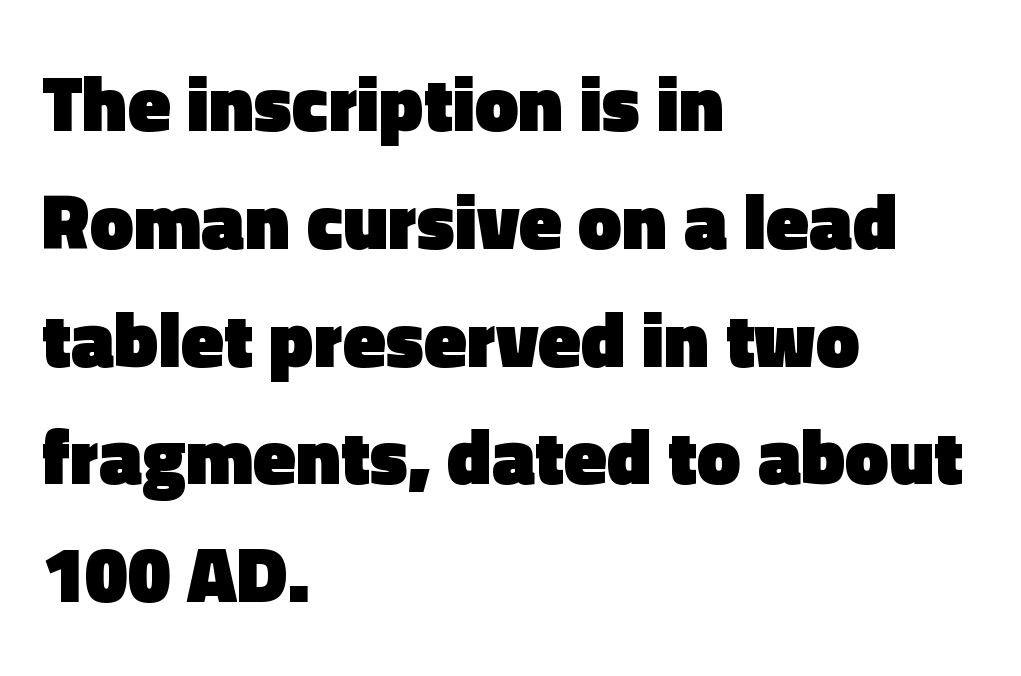
The image shows 78 px heavy sans-serif type, upright; set left-aligned, normal line spacing (1.51x), normal letter spacing, not underlined; a medium x-height.
